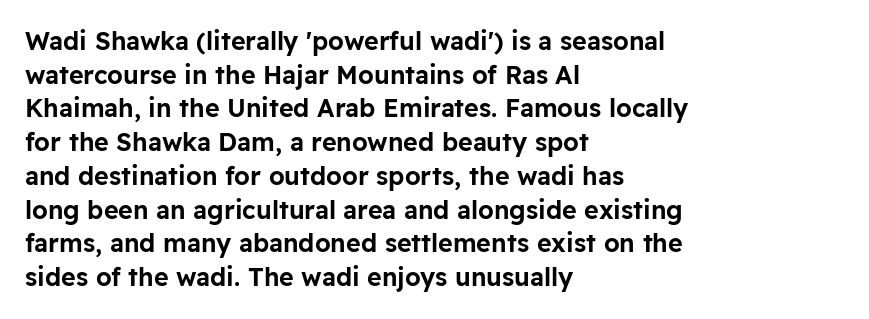
Caption: multi-line text, flush left, ragged right. The font's upright variant was chosen for this text. What stands out about the letter spacing? Nothing — it is the standard amount. Has an underline been added? It has not. This block has exactly the height ordinary leading produces.
